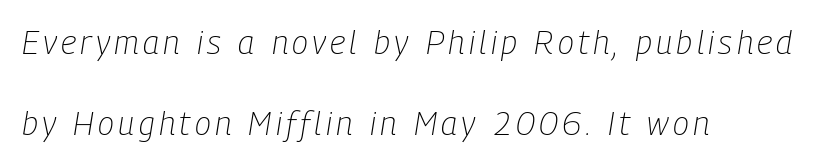
The image shows 33 px light, condensed type, italic (leaning right); set left-aligned, loose line spacing (2.45x), not underlined; low stroke contrast and a medium x-height.
